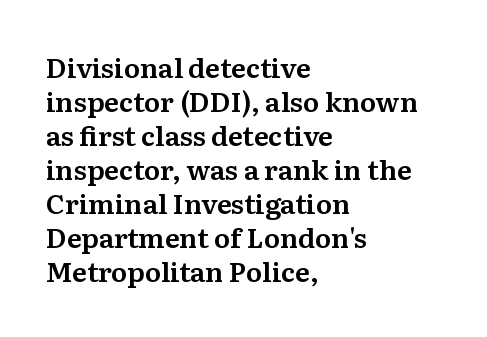
{"italic": "no", "underline": "no", "align": "left", "line_spacing": "normal", "line_spacing_ratio": 1.26, "letter_spacing": "normal", "letter_spacing_em": 0.0, "glyph_px": 27}
